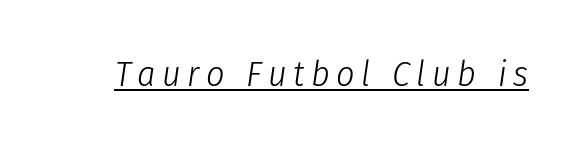
This is underlined copy, the kind a proofreader might mark for attention. The specimen reads as italic at a glance. The weight would be labelled regular, book, light, or lighter still. Note the varied advance widths — an 'i' is clearly narrower than an 'm'.
